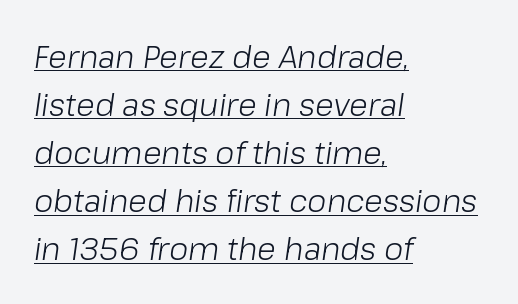
Q: Is the text bold? A: No.
Q: Is the text italic (slanted)? A: Yes, it leans right by about 8 degrees.
Q: Is the text underlined? A: Yes.
Q: How is the paragraph aligned? A: Left-aligned.
Q: Is the spacing between letters normal or unusually wide? A: Normal.
Q: Is the spacing between lines tight, normal or loose? A: Normal.
Q: Width (condensed, normal, or wide)? A: Normal.
Q: Stroke contrast? A: Low.
Q: x-height? A: Medium.
Q: Monospaced? A: No.
